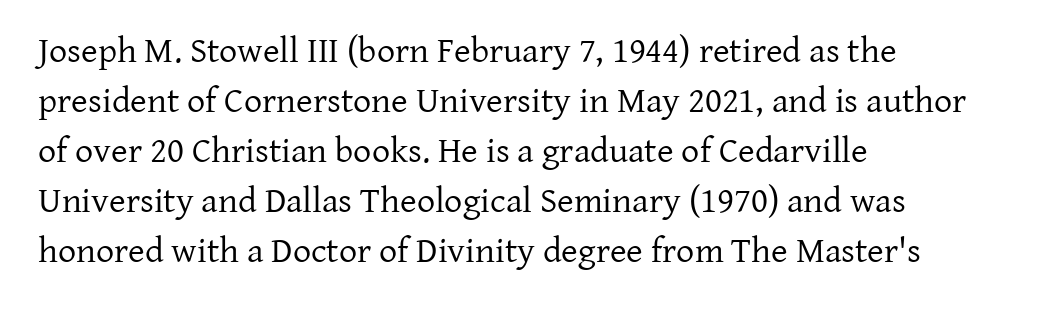
Q: Is the text bold? A: No.
Q: Is the text italic (slanted)? A: No, it is upright.
Q: Is the typeface a serif or a sans-serif typeface? A: Serif.
Q: Is the text underlined? A: No.
Q: How is the paragraph aligned? A: Left-aligned.
Q: Is the spacing between letters normal or unusually wide? A: Normal.
Q: Is the spacing between lines tight, normal or loose? A: Normal.
Q: Width (condensed, normal, or wide)? A: Normal.
Q: Stroke contrast? A: Low.
Q: x-height? A: Medium.
Q: Monospaced? A: No.
